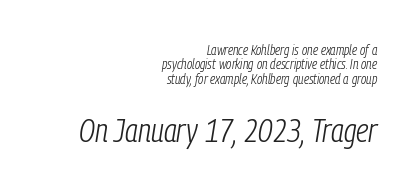
{"italic": "yes", "lean": "right", "slant_degrees": 9, "bold": "no", "weight": "light", "width": "condensed", "stroke_contrast": "low", "x_height": "medium", "monospaced": "no", "underline": "no", "align": "right", "line_spacing": "tight", "line_spacing_ratio": 1.02, "letter_spacing": "normal", "letter_spacing_em": 0.0, "larger_block": "second", "size_ratio": 2.36, "glyph_px": 33}
